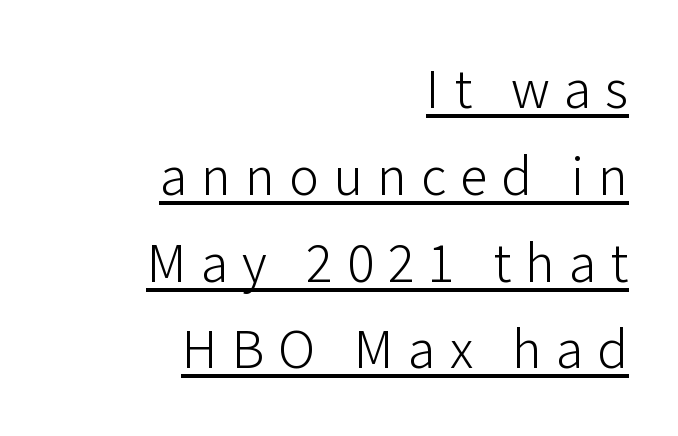
The image shows 56 px light sans-serif type, upright; set right-aligned, normal line spacing (1.55x), unusually wide letter spacing (+0.25 em), underlined; low stroke contrast and a medium x-height.
